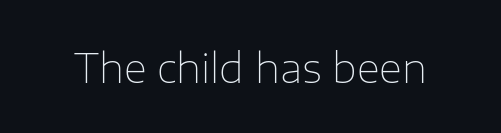
A quiet, ordinary-to-light weight characterises the typeface. The specimen omits any rule beneath the text block's lines. Nothing sits at the stroke ends, so this counts as sans-serif. Unlike italic type, these characters show no tilt at all.
